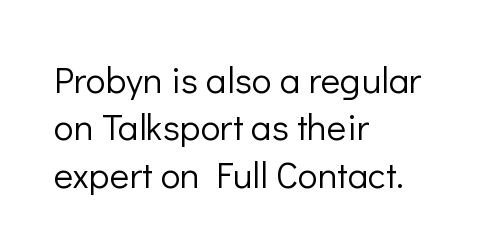
{"serif": "no", "italic": "no", "bold": "no", "weight": "light", "width": "normal", "stroke_contrast": "low", "x_height": "medium", "monospaced": "no", "underline": "no", "align": "left", "line_spacing": "normal", "line_spacing_ratio": 1.28, "letter_spacing": "normal", "letter_spacing_em": 0.0, "glyph_px": 37}
